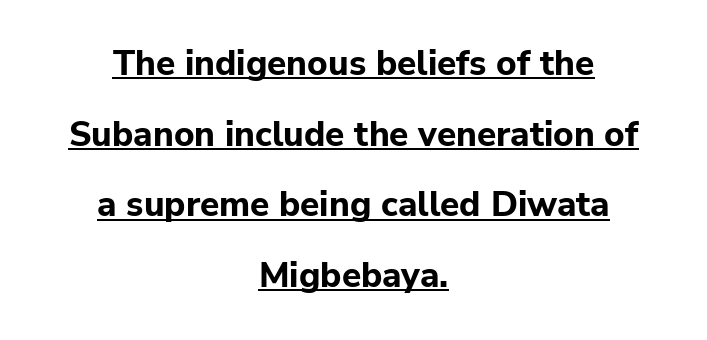
The image shows 35 px bold sans-serif type, upright; set centered, loose line spacing (2.02x), normal letter spacing, underlined; low stroke contrast and a medium x-height.
